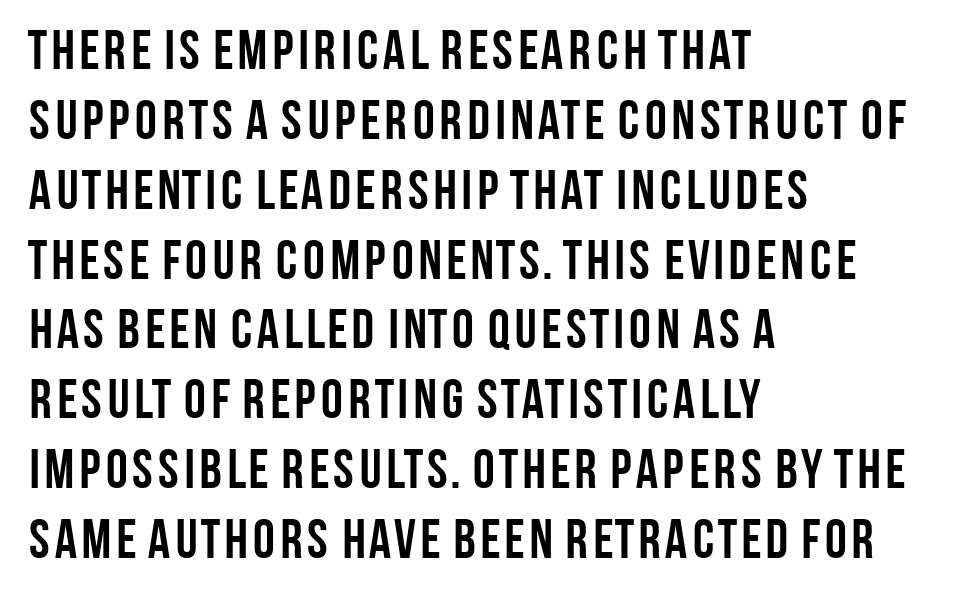
The image shows 55 px semibold, condensed sans-serif type, upright; set left-aligned, normal line spacing (1.27x), normal letter spacing, not underlined; low stroke contrast and a large x-height.
